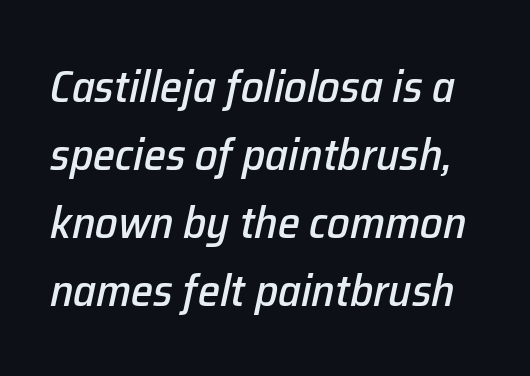
The image shows 45 px text type, italic (leaning right); set normal line spacing (1.51x), normal letter spacing, not underlined; low stroke contrast and a medium x-height.
